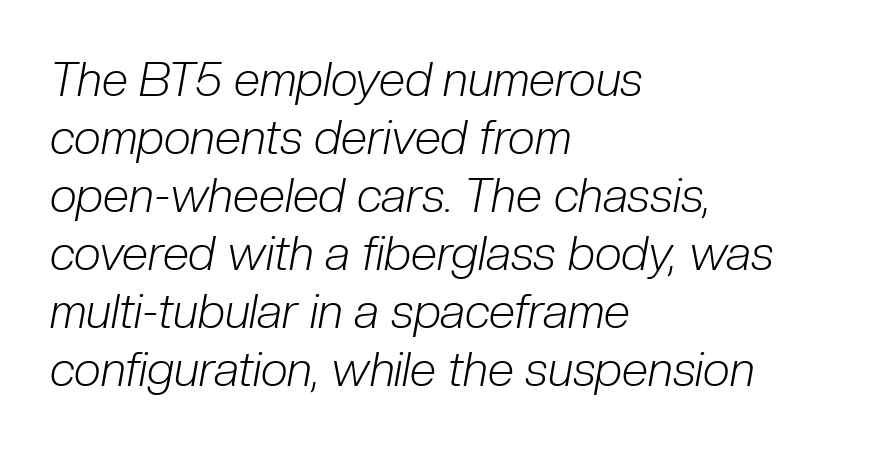
The image shows 48 px light, condensed type, italic (leaning right); set left-aligned, line spacing 1.21x, normal letter spacing, not underlined; low stroke contrast and a medium x-height.
